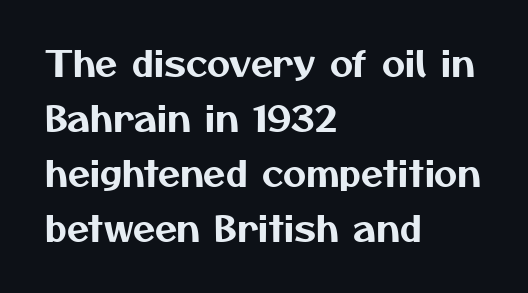
Q: Is the typeface a serif or a sans-serif typeface? A: Sans-serif.
Q: Is the text underlined? A: No.
Q: How is the paragraph aligned? A: Left-aligned.
Q: Is the spacing between letters normal or unusually wide? A: Normal.
Q: Is the spacing between lines tight, normal or loose? A: Normal.
Q: Width (condensed, normal, or wide)? A: Normal.
Q: Stroke contrast? A: Medium.
Q: x-height? A: Medium.
Q: Monospaced? A: No.
